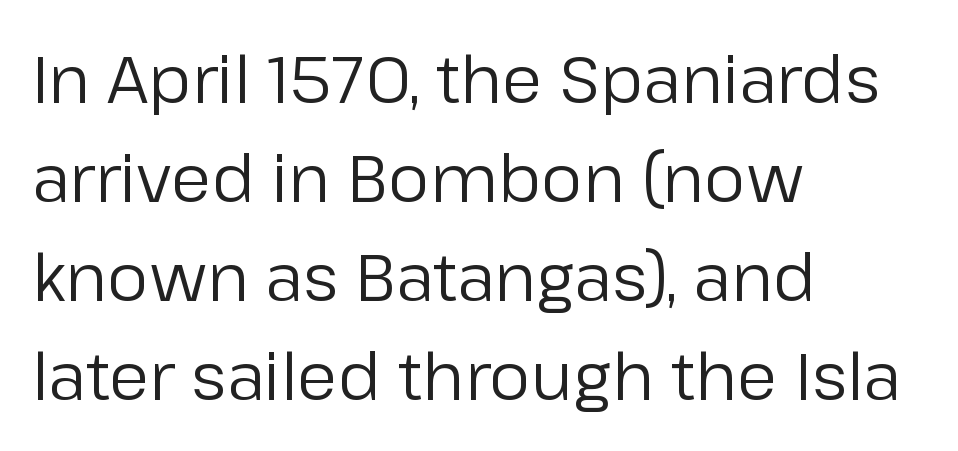
Any mark beneath the type? The region is blank. You could not count columns in this text — the font is proportionally spaced. The font sits on the lighter half of the weight spectrum, regular included. The rendering shows plain stroke endings on the letterforms — a sans-serif design. Here the glyphs are tracked normally, forming tight word shapes. The lines are quadded left.
